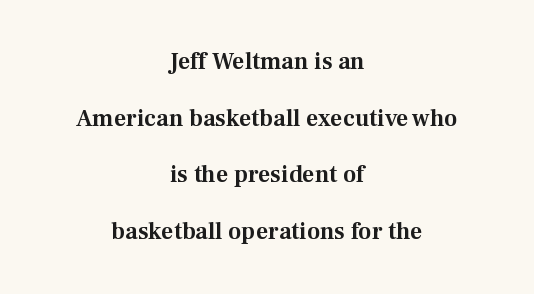
Descenders are the only things crossing below the line. Neither beginnings nor endings align; midpoints do. If you drew a line through each stem, it would be perfectly vertical. The face used here is rendered with its standard letterfit. Vertical spacing — loose.
